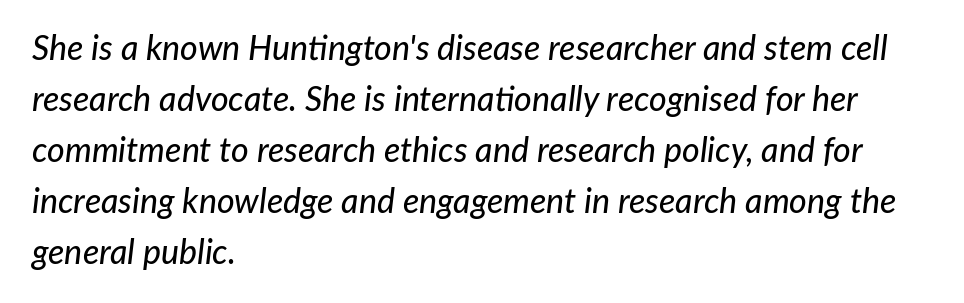
The image shows 34 px text type, italic (leaning right); set left-aligned, normal line spacing (1.5x), normal letter spacing, not underlined; low stroke contrast and a medium x-height.
